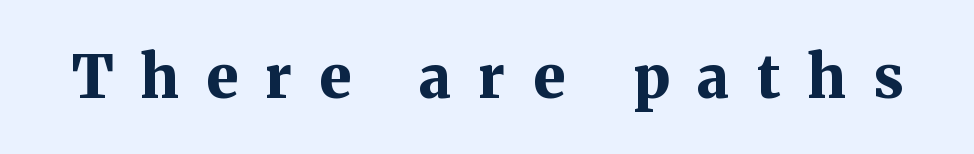
Q: Is the text bold? A: Yes.
Q: Is the text italic (slanted)? A: No, it is upright.
Q: Is the typeface a serif or a sans-serif typeface? A: Serif.
Q: Is the text underlined? A: No.
Q: Is the spacing between letters normal or unusually wide? A: Unusually wide.
Q: Width (condensed, normal, or wide)? A: Normal.
Q: Stroke contrast? A: Medium.
Q: x-height? A: Medium.
Q: Monospaced? A: No.
